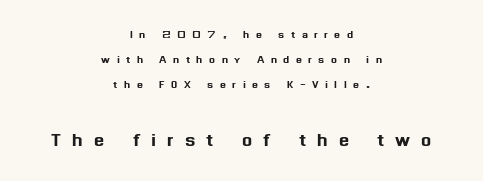
The image shows 24 px text type, upright; set centered, line spacing 1.8x, unusually wide letter spacing (+0.46 em), not underlined; the second (bottom) block is 1.71x larger.
